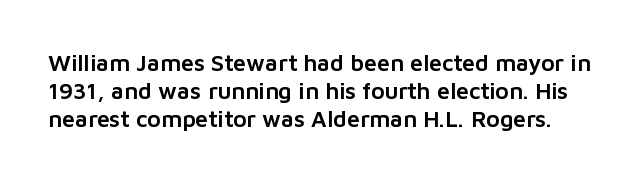
Q: Is the text italic (slanted)? A: No, it is upright.
Q: Is the text underlined? A: No.
Q: Is the spacing between letters normal or unusually wide? A: Normal.
